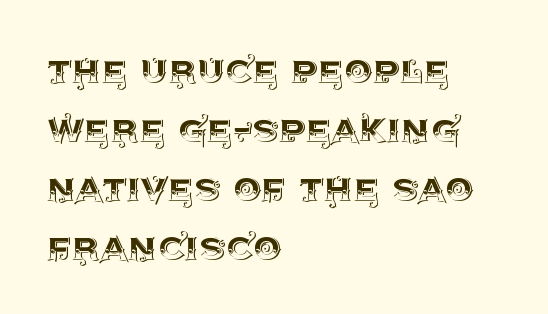
{"italic": "no", "width": "normal", "x_height": "large", "monospaced": "no", "underline": "no", "align": "left", "line_spacing": "normal", "line_spacing_ratio": 1.31, "letter_spacing": "normal", "letter_spacing_em": 0.0, "glyph_px": 45}
